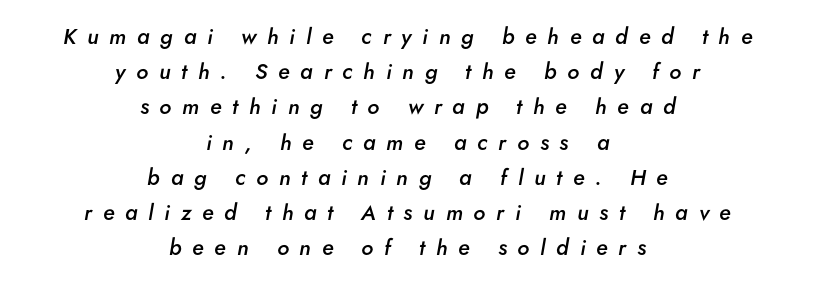
Q: Is the text bold? A: Semi-bold.
Q: Is the text italic (slanted)? A: Yes, it leans right by about 5 degrees.
Q: Is the text underlined? A: No.
Q: How is the paragraph aligned? A: Centered.
Q: Is the spacing between letters normal or unusually wide? A: Unusually wide.
Q: Is the spacing between lines tight, normal or loose? A: Normal.
